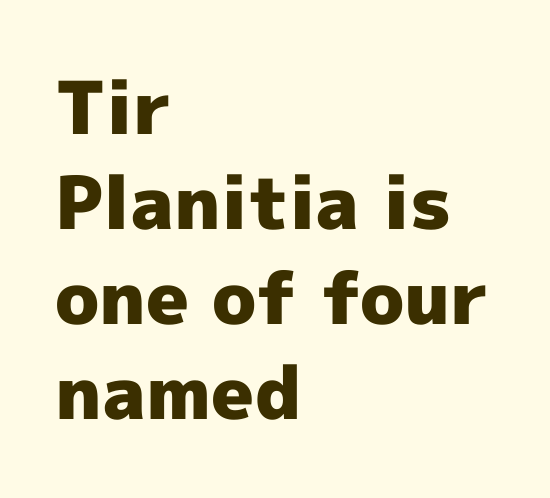
Q: Is the text bold? A: Yes.
Q: Is the text italic (slanted)? A: No, it is upright.
Q: Is the typeface a serif or a sans-serif typeface? A: Sans-serif.
Q: Is the text underlined? A: No.
Q: How is the paragraph aligned? A: Left-aligned.
Q: Is the spacing between letters normal or unusually wide? A: Normal.
Q: Is the spacing between lines tight, normal or loose? A: Normal.
Q: Width (condensed, normal, or wide)? A: Normal.
Q: x-height? A: Medium.
Q: Monospaced? A: No.
